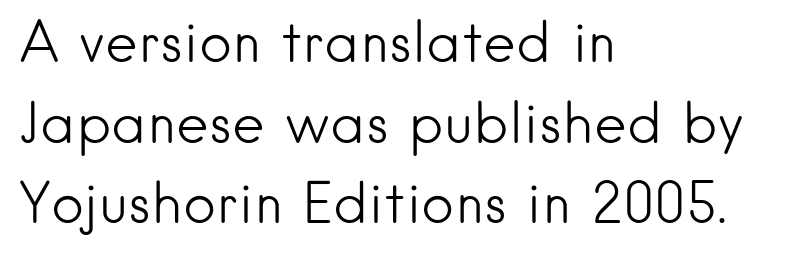
Q: Is the text bold? A: No.
Q: Is the text italic (slanted)? A: No, it is upright.
Q: Is the typeface a serif or a sans-serif typeface? A: Sans-serif.
Q: Is the text underlined? A: No.
Q: How is the paragraph aligned? A: Left-aligned.
Q: Is the spacing between letters normal or unusually wide? A: Normal.
Q: Is the spacing between lines tight, normal or loose? A: Normal.
Q: Width (condensed, normal, or wide)? A: Normal.
Q: Stroke contrast? A: Low.
Q: x-height? A: Small.
Q: Monospaced? A: No.
